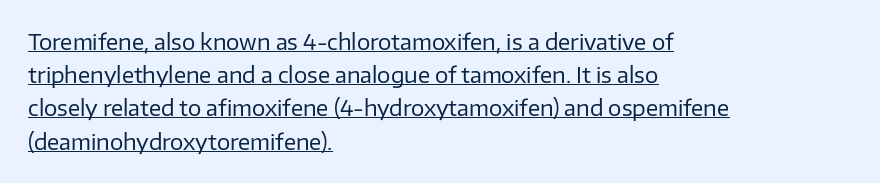
{"italic": "no", "bold": "no", "underline": "yes", "align": "left", "line_spacing": "normal", "line_spacing_ratio": 1.58, "letter_spacing": "normal", "letter_spacing_em": 0.0, "glyph_px": 21}
